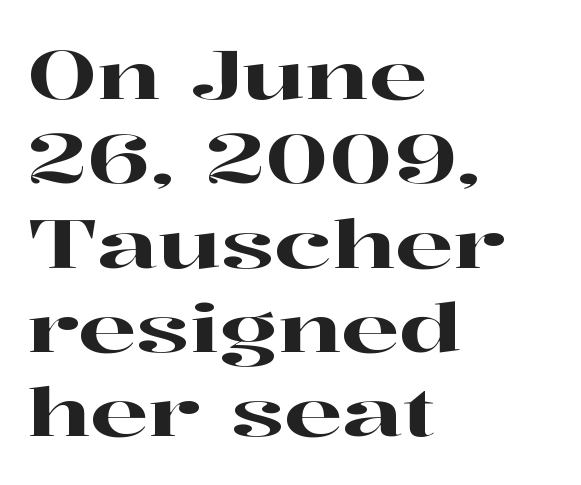
The image shows 68 px wide serif type, upright; set left-aligned, line spacing 1.24x, normal letter spacing, not underlined; high stroke contrast and a medium x-height.
